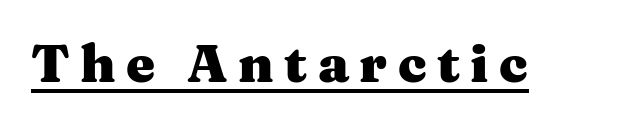
Q: Is the text bold? A: Yes.
Q: Is the text italic (slanted)? A: No, it is upright.
Q: Is the typeface a serif or a sans-serif typeface? A: Serif.
Q: Is the text underlined? A: Yes.
Q: Is the spacing between letters normal or unusually wide? A: Unusually wide.
Q: Width (condensed, normal, or wide)? A: Wide.
Q: Stroke contrast? A: Medium.
Q: x-height? A: Medium.
Q: Monospaced? A: No.
